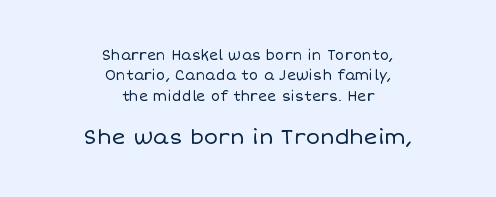
The image shows 21 px text type, upright; set centered, normal line spacing (1.45x), normal letter spacing, not underlined; the second (bottom) block is 1.5x larger.
